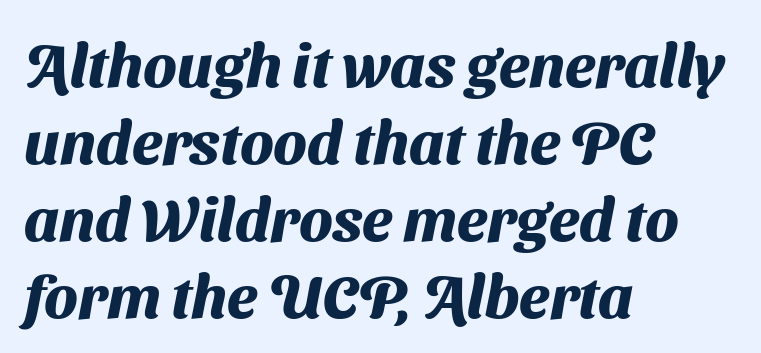
The image shows 61 px heavy sans-serif type; set left-aligned, normal line spacing (1.26x), normal letter spacing, not underlined; medium stroke contrast and a medium x-height.
